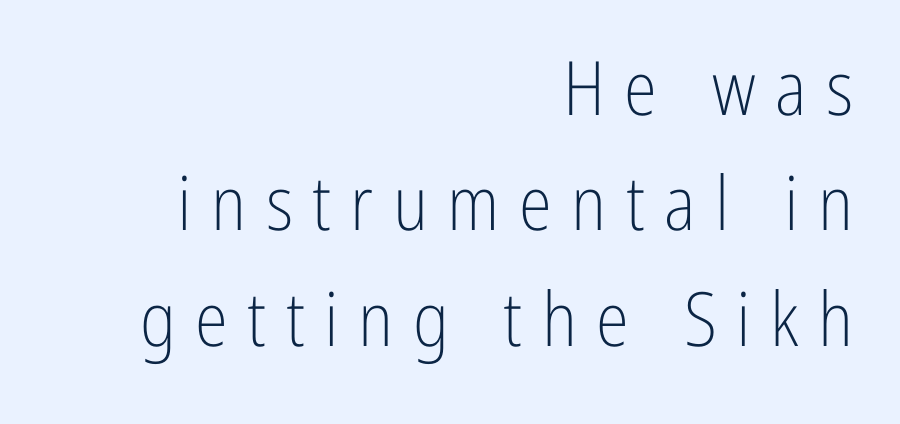
{"serif": "no", "italic": "no", "bold": "no", "weight": "light", "width": "condensed", "stroke_contrast": "low", "x_height": "medium", "monospaced": "no", "underline": "no", "align": "right", "line_spacing": "normal", "line_spacing_ratio": 1.54, "letter_spacing": "wide", "letter_spacing_em": 0.26, "glyph_px": 75}
